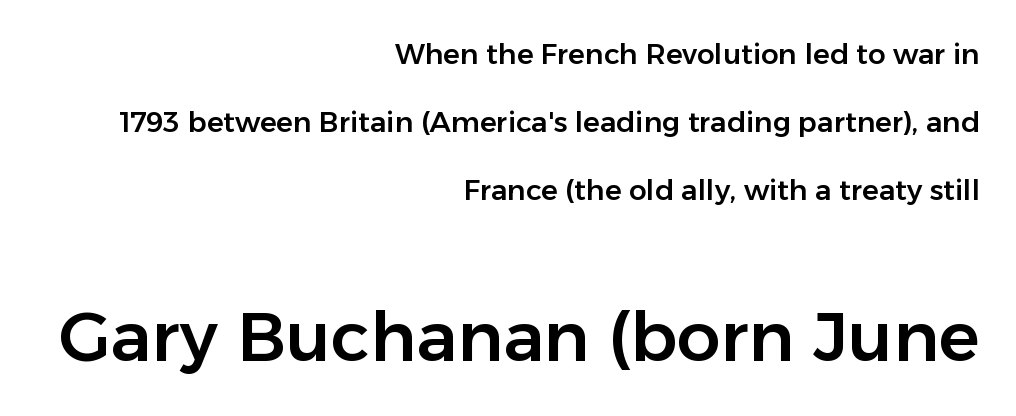
Q: Is the text italic (slanted)? A: No, it is upright.
Q: Is the typeface a serif or a sans-serif typeface? A: Sans-serif.
Q: Is the text underlined? A: No.
Q: How is the paragraph aligned? A: Right-aligned.
Q: Is the spacing between letters normal or unusually wide? A: Normal.
Q: Is the spacing between lines tight, normal or loose? A: Loose.
Q: Which block of text is set in a larger size, the first (top) or the second (bottom)? A: The second (bottom) one.
Q: Width (condensed, normal, or wide)? A: Normal.
Q: Stroke contrast? A: Low.
Q: x-height? A: Medium.
Q: Monospaced? A: No.
